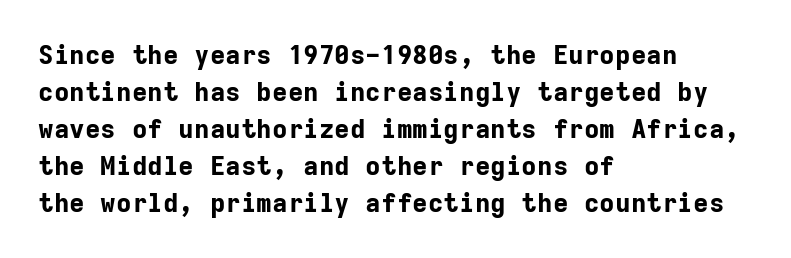
The image shows 26 px bold type, upright; set left-aligned, normal line spacing (1.42x), normal letter spacing, not underlined.
